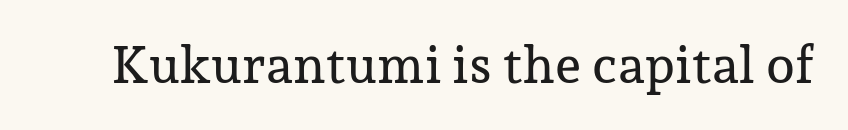
The image shows 52 px serif type, upright; set normal letter spacing, not underlined; low stroke contrast and a medium x-height.
